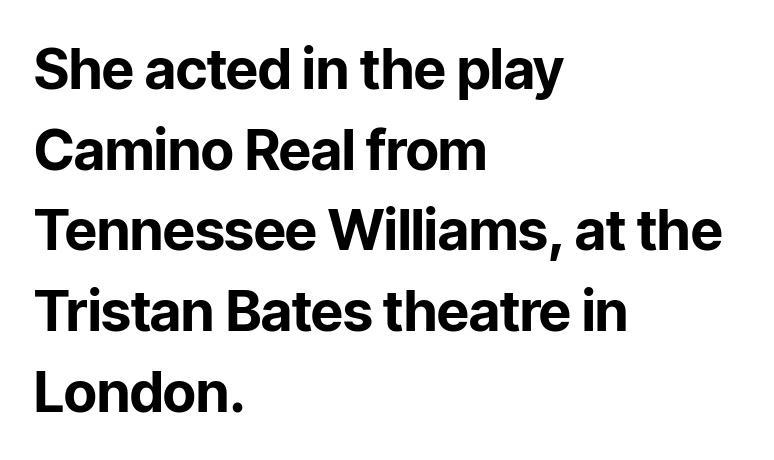
Q: Is the text bold? A: Yes.
Q: Is the text italic (slanted)? A: No, it is upright.
Q: Is the typeface a serif or a sans-serif typeface? A: Sans-serif.
Q: Is the text underlined? A: No.
Q: How is the paragraph aligned? A: Left-aligned.
Q: Is the spacing between letters normal or unusually wide? A: Normal.
Q: Is the spacing between lines tight, normal or loose? A: Normal.
Q: Width (condensed, normal, or wide)? A: Normal.
Q: Stroke contrast? A: Low.
Q: x-height? A: Medium.
Q: Monospaced? A: No.
